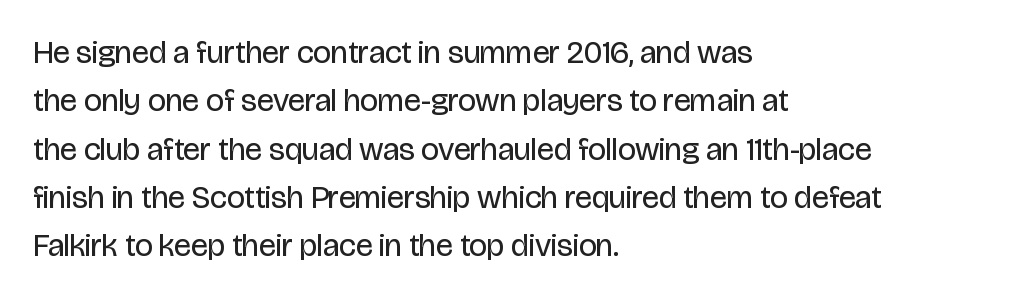
Between one letter and the next there's only the usual sliver of space. Beneath every word, the page is bare. Normally led — the rows are evenly, conventionally spaced. Posture: upright roman.
